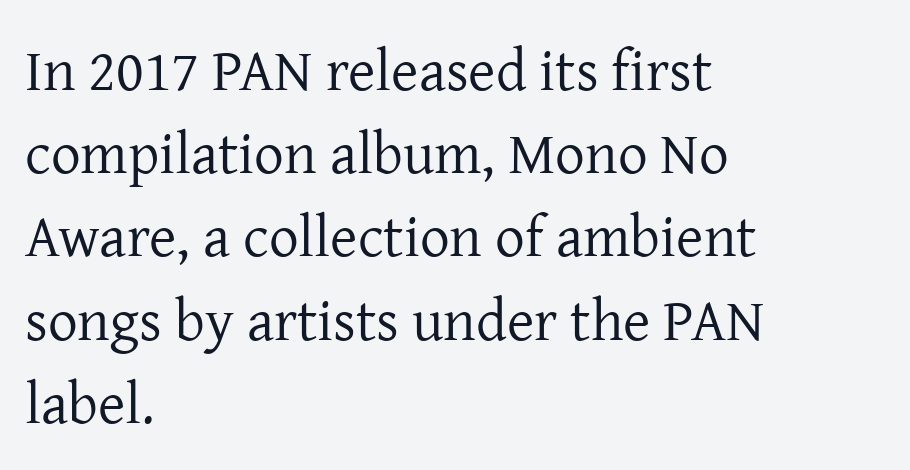
{"serif": "yes", "italic": "no", "bold": "no", "weight": "regular", "width": "normal", "stroke_contrast": "low", "x_height": "medium", "monospaced": "no", "underline": "no", "align": "left", "line_spacing": "normal", "line_spacing_ratio": 1.41, "letter_spacing": "normal", "letter_spacing_em": 0.0, "glyph_px": 59}
